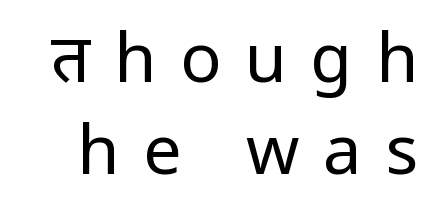
Q: Is the text bold? A: No.
Q: Is the text italic (slanted)? A: No, it is upright.
Q: Is the typeface a serif or a sans-serif typeface? A: Sans-serif.
Q: Is the text underlined? A: No.
Q: Is the spacing between letters normal or unusually wide? A: Unusually wide.
Q: Is the spacing between lines tight, normal or loose? A: Normal.
Q: Width (condensed, normal, or wide)? A: Normal.
Q: Stroke contrast? A: Low.
Q: x-height? A: Medium.
Q: Monospaced? A: No.
